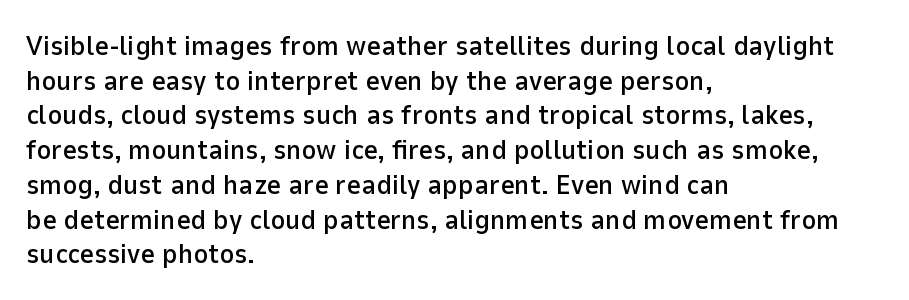
The image shows 28 px sans-serif type, upright; set left-aligned, line spacing 1.24x, normal letter spacing, not underlined; low stroke contrast and a medium x-height.
